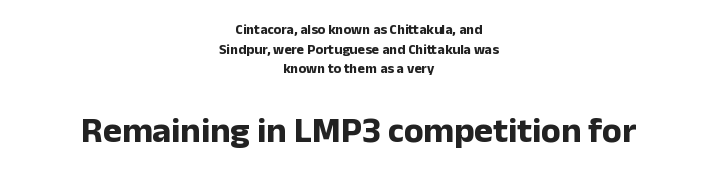
Q: Is the text bold? A: Yes.
Q: Is the text italic (slanted)? A: No, it is upright.
Q: Is the typeface a serif or a sans-serif typeface? A: Sans-serif.
Q: Is the text underlined? A: No.
Q: How is the paragraph aligned? A: Centered.
Q: Is the spacing between letters normal or unusually wide? A: Normal.
Q: Is the spacing between lines tight, normal or loose? A: Normal.
Q: Which block of text is set in a larger size, the first (top) or the second (bottom)? A: The second (bottom) one.
Q: Width (condensed, normal, or wide)? A: Normal.
Q: Stroke contrast? A: Low.
Q: x-height? A: Medium.
Q: Monospaced? A: No.
